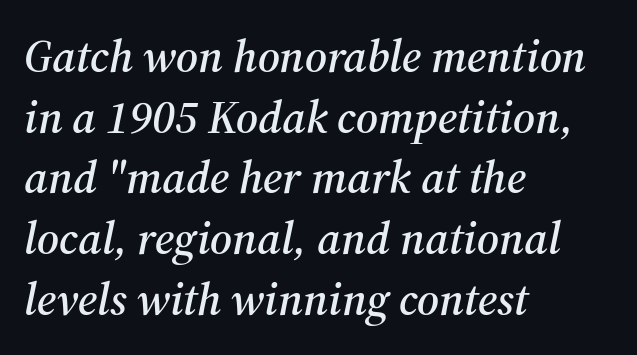
Character widths vary here, with narrow letters taking less room than wide ones. If you drew a ruler down the left edge, every line would touch it. The letters carry serifs — small finishing strokes at the ends of their stems. Regarding leading, the lines here are spaced in the standard way. The typography opts for an oblique posture over an upright one.
